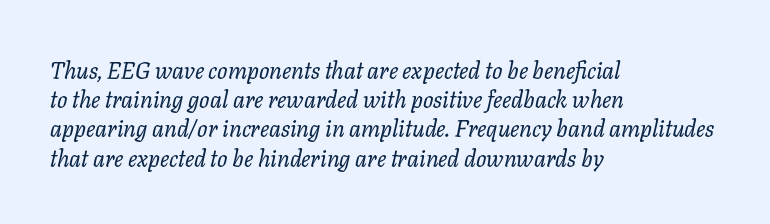
Q: Is the text bold? A: No.
Q: Is the text italic (slanted)? A: Yes, it leans right by about 11 degrees.
Q: Is the text underlined? A: No.
Q: How is the paragraph aligned? A: Left-aligned.
Q: Is the spacing between letters normal or unusually wide? A: Normal.
Q: Is the spacing between lines tight, normal or loose? A: Normal.
